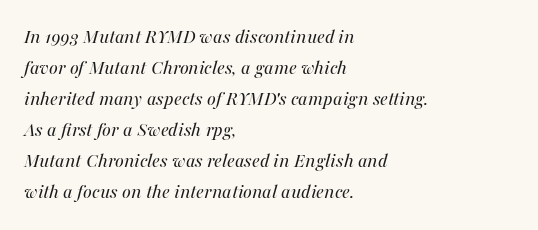
Each new line begins a customary step beneath the previous one. A classic flush-left, rag-right setting is used for this passage. The font sits on the lighter half of the weight spectrum, regular included. Would a proofreader flag this as italicized? Yes. Check the space under the baseline: it is left empty.
